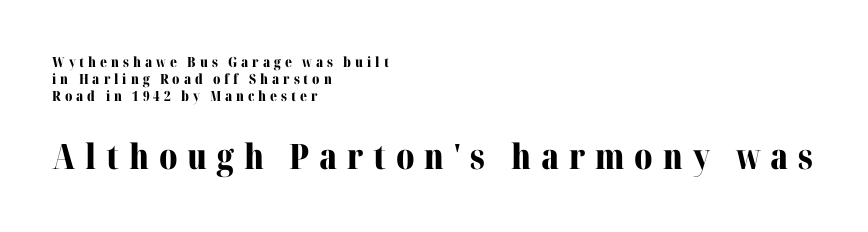
The image shows 35 px bold serif type, upright; set left-aligned, line spacing 1.21x, unusually wide letter spacing (+0.28 em), not underlined; the second (bottom) block is 2.5x larger; medium stroke contrast and a medium x-height.
